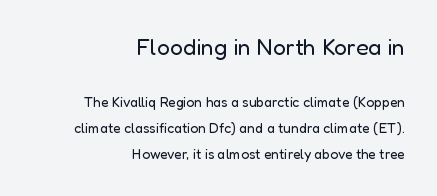
{"italic": "no", "bold": "no", "underline": "no", "align": "right", "line_spacing_ratio": 1.86, "letter_spacing": "normal", "letter_spacing_em": 0.0, "larger_block": "first", "size_ratio": 1.64, "glyph_px": 23}
